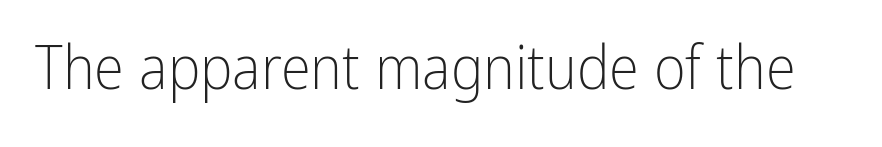
The image shows 61 px light, condensed sans-serif type, upright; set normal letter spacing, not underlined; low stroke contrast and a medium x-height.
